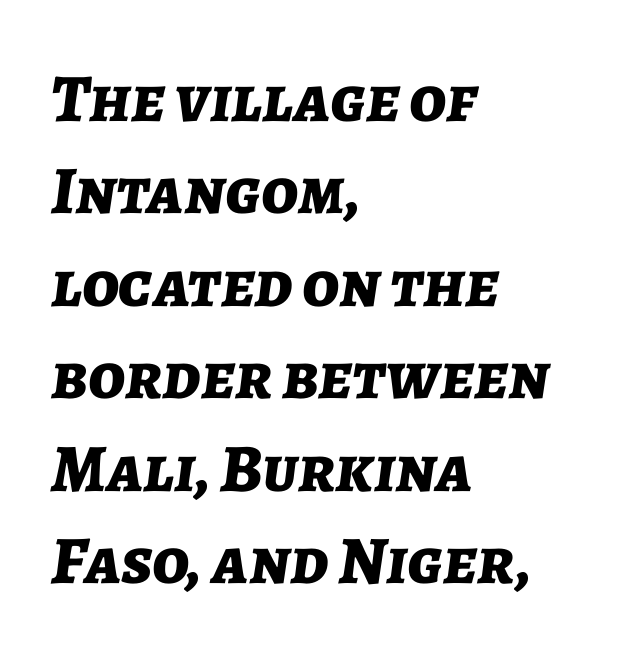
The image shows 68 px bold type, italic (leaning right); set left-aligned, normal line spacing (1.36x), normal letter spacing, not underlined; low stroke contrast and a medium x-height.
